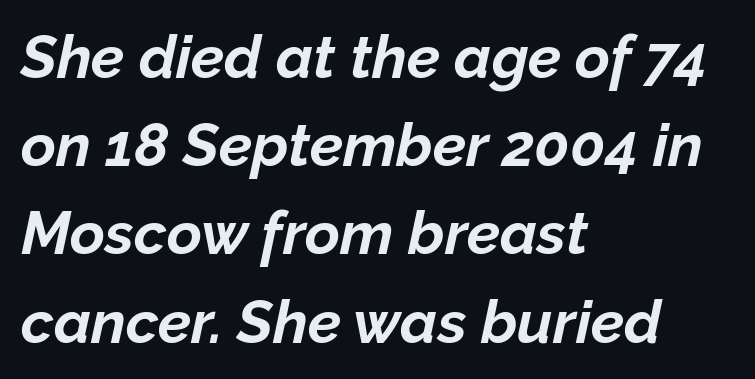
{"italic": "yes", "lean": "right", "slant_degrees": 12, "bold": "yes", "weight": "bold", "width": "normal", "stroke_contrast": "low", "x_height": "medium", "monospaced": "no", "underline": "no", "align": "left", "line_spacing": "normal", "line_spacing_ratio": 1.47, "letter_spacing": "normal", "letter_spacing_em": 0.0, "glyph_px": 60}
